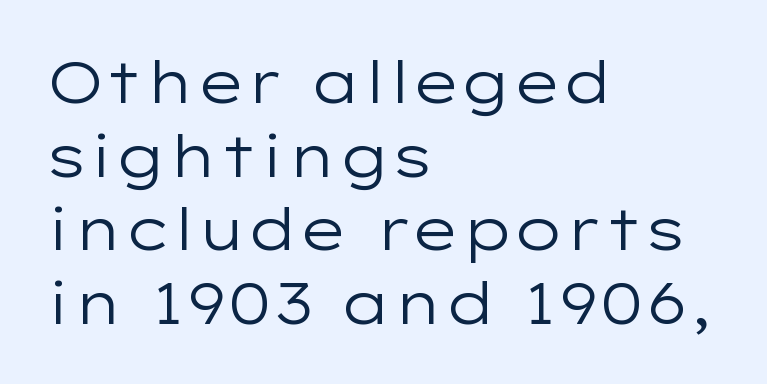
Does the leading feel generous? No, just average. Caption: standard tracking, unaltered. Unbolded letterforms with no extra heft. Teacher's note: observe the even left margin — that is flush-left alignment. You could not count columns in this text — the font is proportionally spaced. Does the type have serifs? No, each stem ends abruptly.
